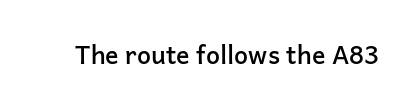
The letters stand upright; this is a roman face. Words appear dense and cohesive because spacing is normal. What weight is shown? A semibold, between regular and bold. The passage shown is not underscored anywhere.
